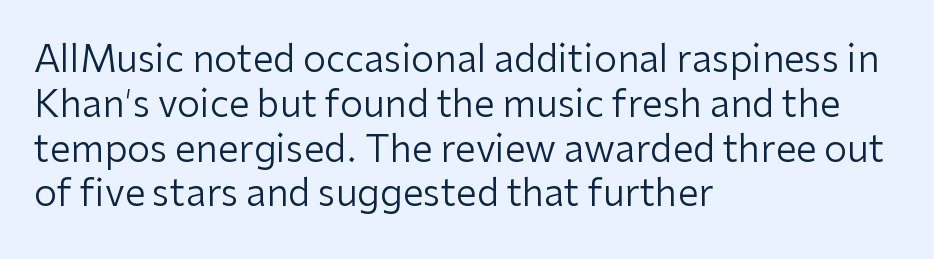
How are the letters spaced? Ordinarily, with no added tracking. A classic flush-left, rag-right setting is used for this passage. A typesetter would label this face a sans. The type sits square on the baseline with zero lean.
